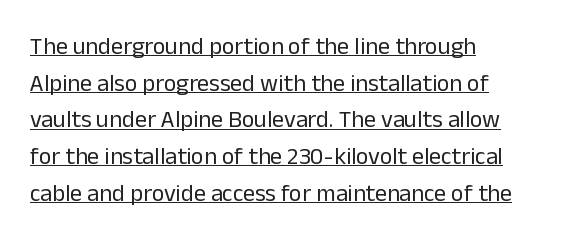
{"italic": "no", "bold": "no", "underline": "yes", "align": "left", "line_spacing": "normal", "line_spacing_ratio": 1.53, "letter_spacing": "normal", "letter_spacing_em": 0.0, "glyph_px": 24}
